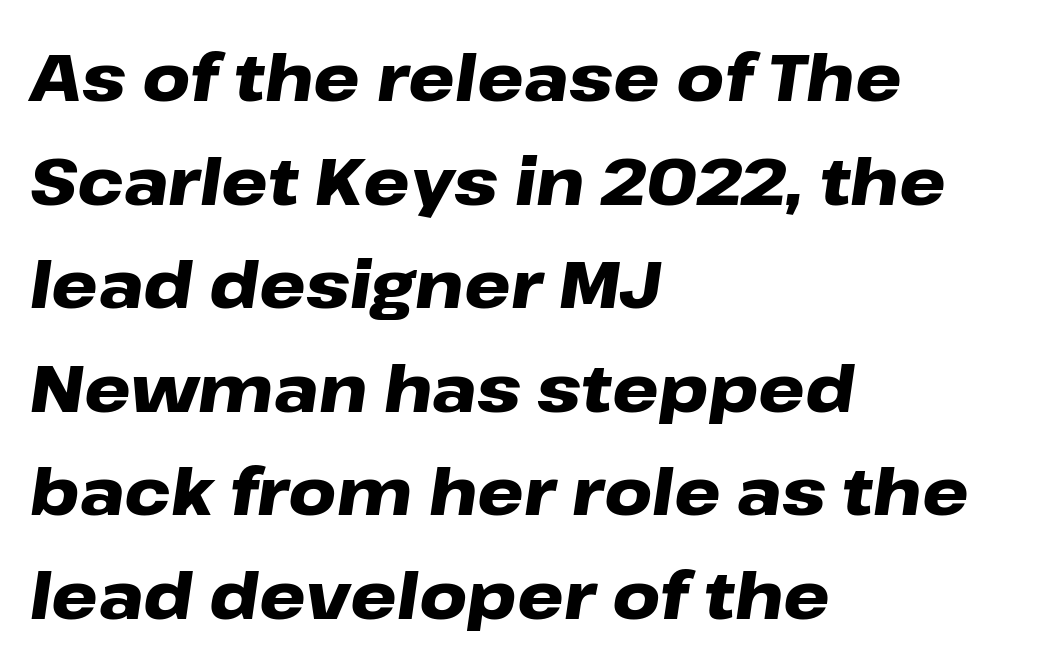
The image shows 66 px heavy, wide type, italic (leaning right); set left-aligned, normal line spacing (1.57x), normal letter spacing, not underlined; low stroke contrast and a medium x-height.
